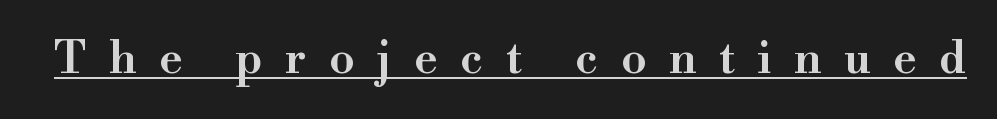
The image shows 45 px semibold serif type, upright; set unusually wide letter spacing (+0.5 em), underlined; high stroke contrast and a small x-height.
